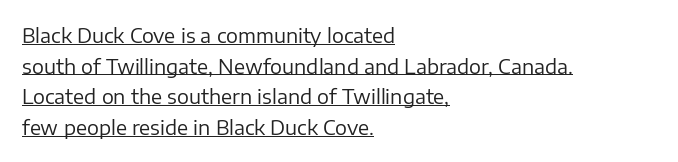
The designer left line spacing at the default. No italicization has been applied; the sample stays upright. Compared with typical body copy, the letter spacing here is the same. Vertical stems look standard width or narrower in stroke.
